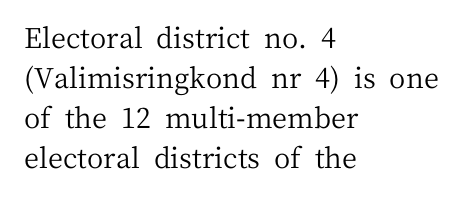
Do the characters align in a grid? No, the font is proportional. The letters stand upright; this is a roman face. The letterforms sit at book weight or below. The space between consecutive lines is moderate. The ragged edge is on the right, which tells us the setting is flush left. Does extra space separate the letters? No, they use regular spacing.
